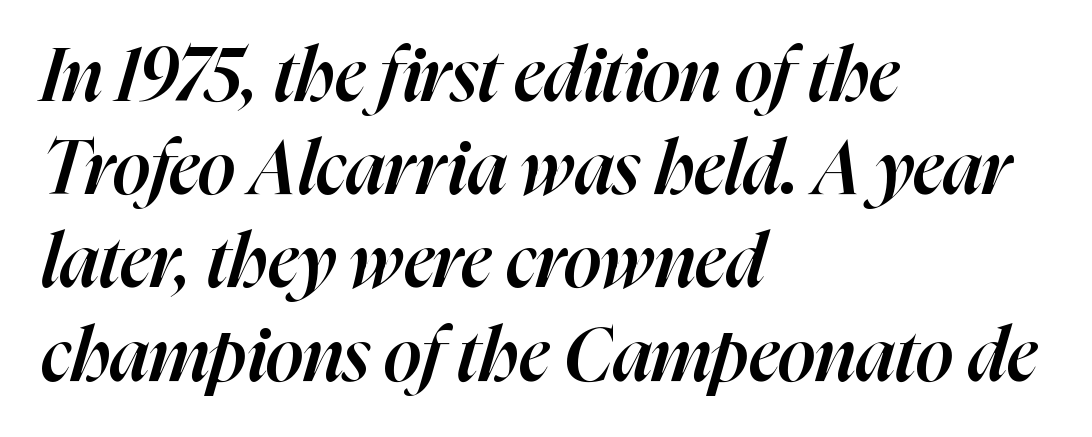
The image shows 74 px semibold type, italic (leaning right); set left-aligned, normal line spacing (1.26x), normal letter spacing, not underlined; high stroke contrast and a medium x-height.
